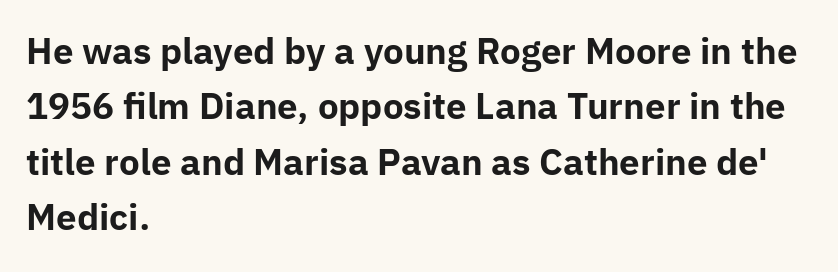
Q: Is the text bold? A: Yes.
Q: Is the text italic (slanted)? A: No, it is upright.
Q: Is the typeface a serif or a sans-serif typeface? A: Sans-serif.
Q: Is the text underlined? A: No.
Q: How is the paragraph aligned? A: Left-aligned.
Q: Is the spacing between letters normal or unusually wide? A: Normal.
Q: Is the spacing between lines tight, normal or loose? A: Normal.
Q: Width (condensed, normal, or wide)? A: Normal.
Q: Stroke contrast? A: Low.
Q: x-height? A: Medium.
Q: Monospaced? A: No.
